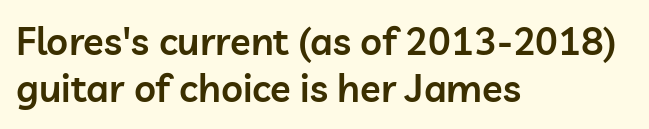
{"serif": "no", "italic": "no", "bold": "semi", "weight": "semibold", "width": "normal", "stroke_contrast": "low", "x_height": "medium", "monospaced": "no", "underline": "no", "align": "left", "line_spacing_ratio": 1.24, "letter_spacing": "normal", "letter_spacing_em": 0.0, "glyph_px": 38}
